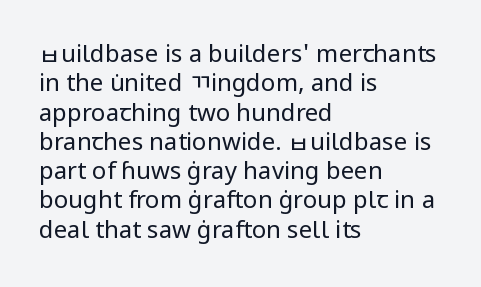
The image shows 24 px text type, upright; set left-aligned, line spacing 1.22x, normal letter spacing, not underlined.
